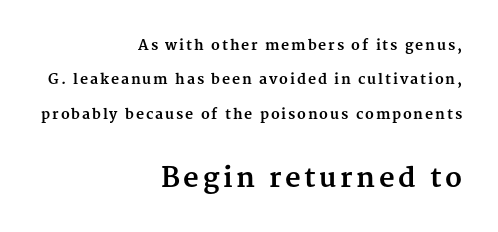
Q: Is the text bold? A: Yes.
Q: Is the text italic (slanted)? A: No, it is upright.
Q: Is the text underlined? A: No.
Q: How is the paragraph aligned? A: Right-aligned.
Q: Is the spacing between lines tight, normal or loose? A: Loose.
Q: Which block of text is set in a larger size, the first (top) or the second (bottom)? A: The second (bottom) one.
